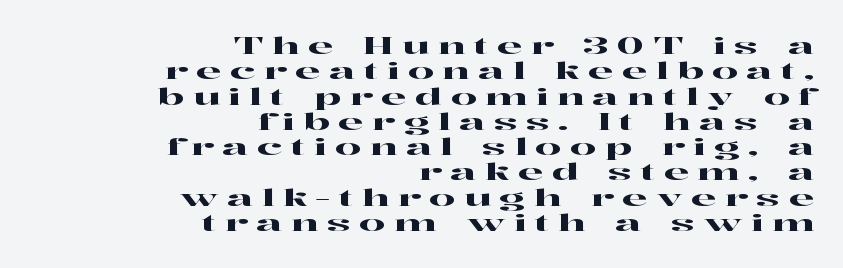
Q: Is the text italic (slanted)? A: No, it is upright.
Q: Is the text underlined? A: No.
Q: How is the paragraph aligned? A: Right-aligned.
Q: Is the spacing between letters normal or unusually wide? A: Unusually wide.
Q: Is the spacing between lines tight, normal or loose? A: Tight.
